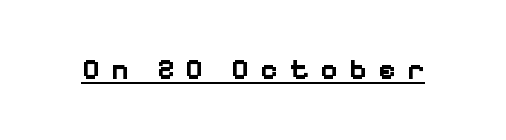
Q: Is the text bold? A: Yes.
Q: Is the text italic (slanted)? A: No, it is upright.
Q: Is the typeface a serif or a sans-serif typeface? A: Sans-serif.
Q: Is the text underlined? A: Yes.
Q: Is the spacing between letters normal or unusually wide? A: Unusually wide.
Q: Width (condensed, normal, or wide)? A: Normal.
Q: Stroke contrast? A: Low.
Q: x-height? A: Medium.
Q: Monospaced? A: No.
